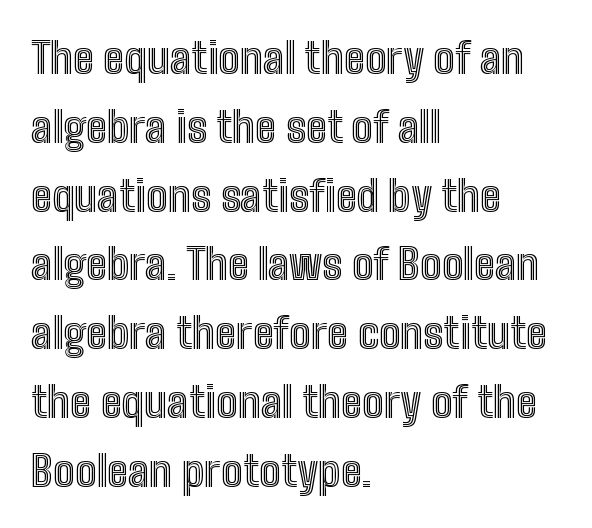
The foot of each line stays bare and open. Posture: upright roman. You could not count columns in this text — the font is proportionally spaced. Each word holds together tightly as a unit, with standard inter-letter gaps. Teacher's note: observe the even left margin — that is flush-left alignment. Honestly, the row spacing looks completely unremarkable.
